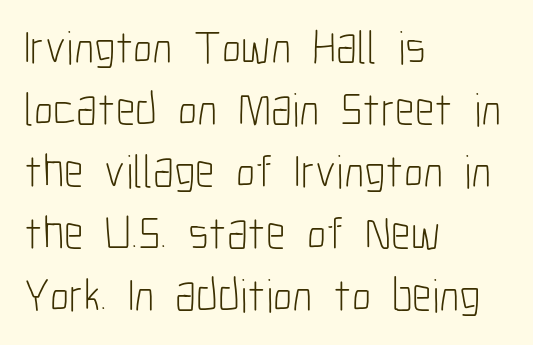
{"serif": "no", "italic": "no", "bold": "no", "weight": "light", "width": "condensed", "stroke_contrast": "low", "x_height": "medium", "monospaced": "no", "underline": "no", "align": "left", "line_spacing": "normal", "line_spacing_ratio": 1.32, "letter_spacing": "normal", "letter_spacing_em": 0.0, "glyph_px": 47}
